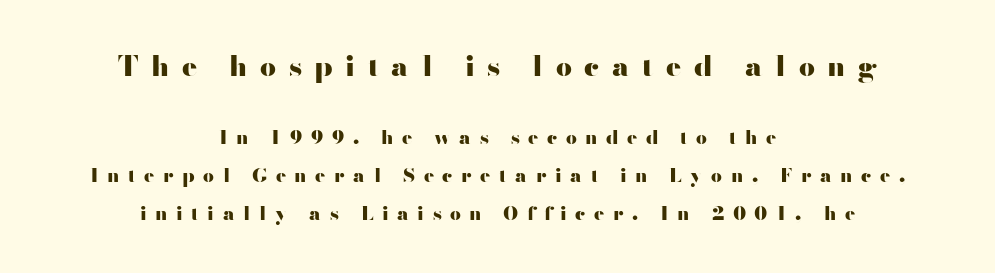
The image shows 28 px heavy, wide type, upright; set centered, loose line spacing (2.0x), unusually wide letter spacing (+0.45 em), not underlined; the first (top) block is 1.47x larger; high stroke contrast and a small x-height.
